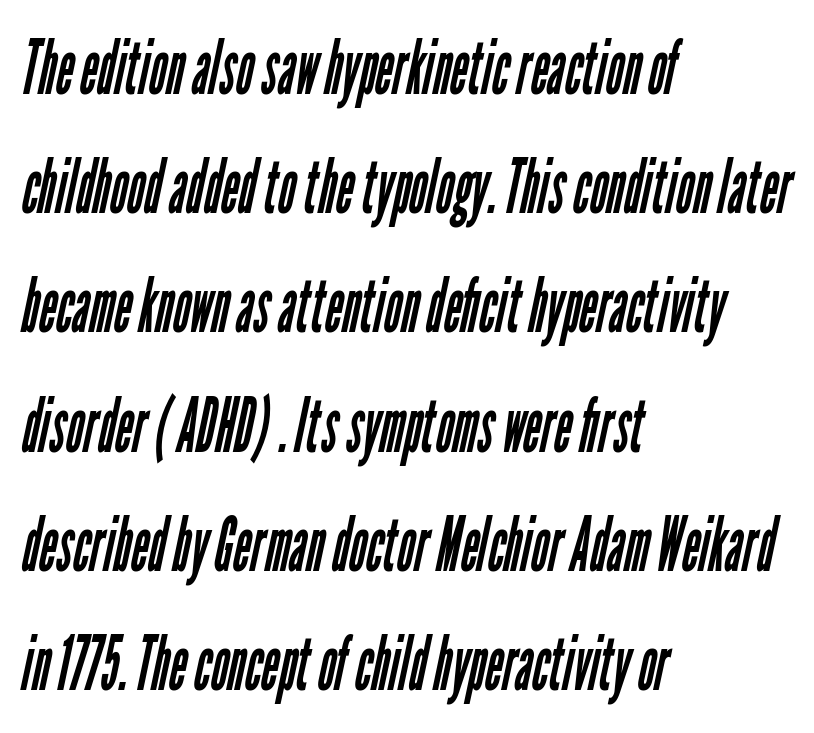
{"serif": "no", "bold": "no", "weight": "regular", "width": "condensed", "stroke_contrast": "low", "x_height": "medium", "monospaced": "no", "underline": "no", "align": "left", "line_spacing": "normal", "line_spacing_ratio": 1.59, "letter_spacing": "normal", "letter_spacing_em": 0.0, "glyph_px": 75}
